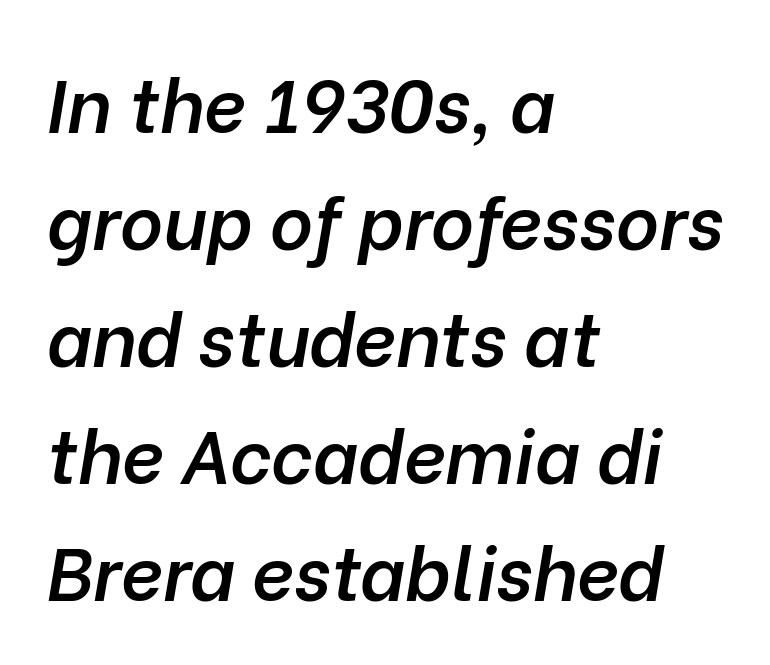
Q: Is the text bold? A: Semi-bold.
Q: Is the text italic (slanted)? A: Yes, it leans right by about 10 degrees.
Q: Is the text underlined? A: No.
Q: How is the paragraph aligned? A: Left-aligned.
Q: Is the spacing between letters normal or unusually wide? A: Normal.
Q: Is the spacing between lines tight, normal or loose? A: Normal.
Q: Width (condensed, normal, or wide)? A: Normal.
Q: Stroke contrast? A: Low.
Q: x-height? A: Medium.
Q: Monospaced? A: No.
